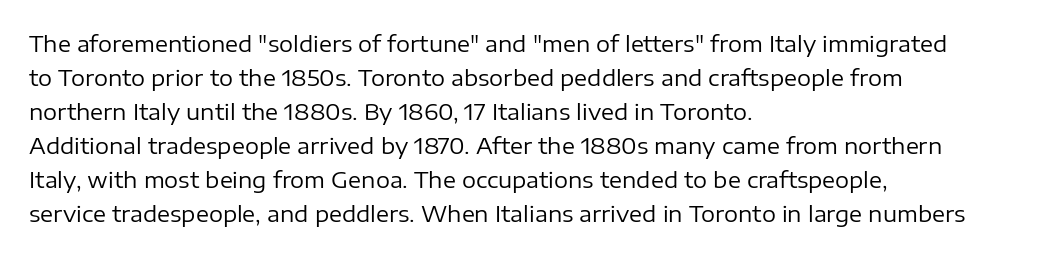
The image shows 22 px text type, upright; set left-aligned, normal line spacing (1.55x), normal letter spacing, not underlined.
